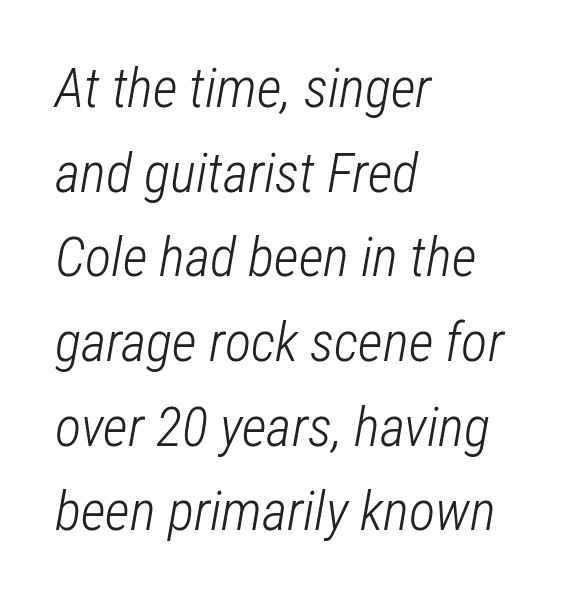
Underlining? Definitely not there. The line-height multiplier appears to be the usual default. This sample is left-justified, so line endings fall wherever the words run out. The typeface has the unassuming heft of standard copy or less. Tall strokes in this sample are angled rather than plumb.
